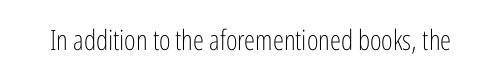
Note: no serifs on the glyphs. You can tell it's not italic because the verticals are truly vertical. On a weight scale, this lands at 450 or below. Rule under the text: the space is simply empty. Is this a fixed-width face? No — the glyphs have proportional, varying widths.
